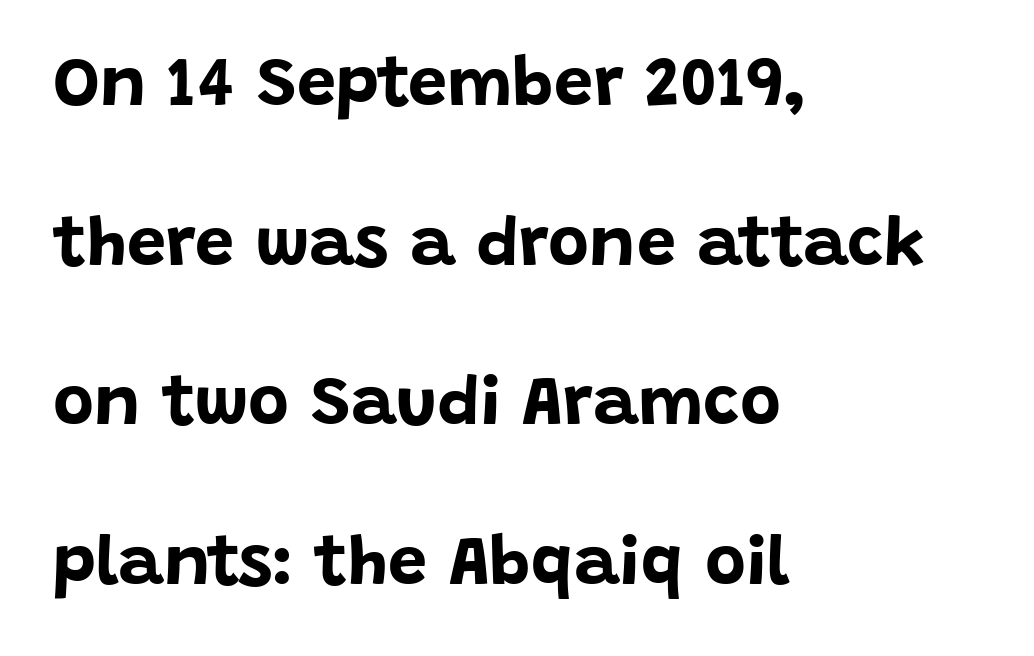
{"serif": "no", "italic": "no", "bold": "yes", "weight": "bold", "width": "normal", "stroke_contrast": "low", "x_height": "large", "monospaced": "no", "underline": "no", "align": "left", "line_spacing": "loose", "line_spacing_ratio": 2.28, "letter_spacing": "normal", "letter_spacing_em": 0.0, "glyph_px": 70}
